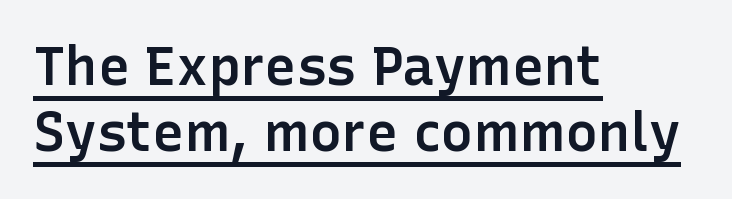
{"serif": "no", "italic": "no", "bold": "semi", "weight": "semibold", "width": "normal", "stroke_contrast": "low", "x_height": "medium", "monospaced": "no", "underline": "yes", "align": "left", "line_spacing_ratio": 1.23, "letter_spacing": "normal", "letter_spacing_em": 0.0, "glyph_px": 54}
